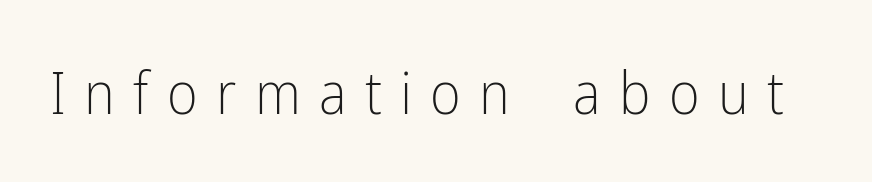
{"serif": "no", "italic": "no", "bold": "no", "weight": "light", "width": "condensed", "stroke_contrast": "low", "x_height": "medium", "monospaced": "no", "underline": "no", "letter_spacing": "wide", "letter_spacing_em": 0.31, "glyph_px": 59}
